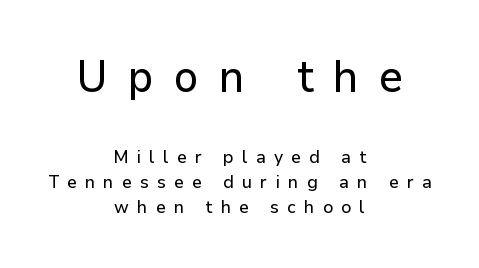
Q: Is the text italic (slanted)? A: No, it is upright.
Q: Is the typeface a serif or a sans-serif typeface? A: Sans-serif.
Q: Is the text underlined? A: No.
Q: How is the paragraph aligned? A: Centered.
Q: Is the spacing between letters normal or unusually wide? A: Unusually wide.
Q: Is the spacing between lines tight, normal or loose? A: Normal.
Q: Which block of text is set in a larger size, the first (top) or the second (bottom)? A: The first (top) one.
Q: Width (condensed, normal, or wide)? A: Normal.
Q: Stroke contrast? A: Low.
Q: x-height? A: Medium.
Q: Monospaced? A: No.
